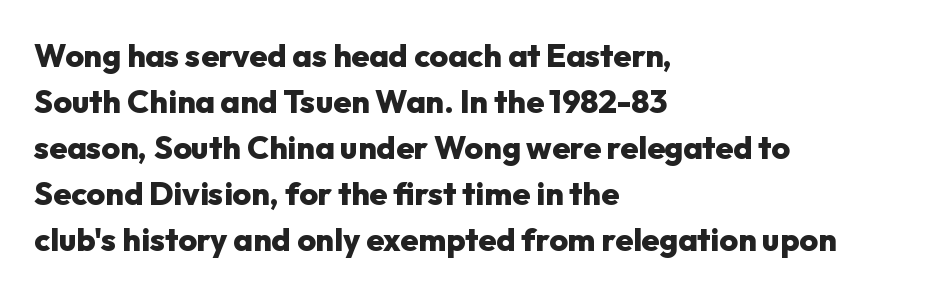
{"serif": "no", "italic": "no", "bold": "yes", "weight": "heavy", "width": "normal", "stroke_contrast": "low", "x_height": "medium", "monospaced": "no", "underline": "no", "align": "left", "line_spacing": "normal", "line_spacing_ratio": 1.44, "letter_spacing": "normal", "letter_spacing_em": 0.0, "glyph_px": 32}
